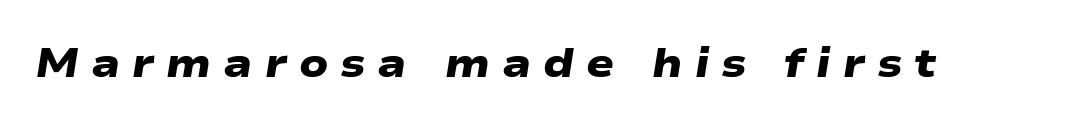
{"serif": "no", "bold": "yes", "weight": "heavy", "width": "wide", "stroke_contrast": "low", "x_height": "medium", "monospaced": "no", "underline": "no", "letter_spacing": "wide", "letter_spacing_em": 0.29, "glyph_px": 41}
